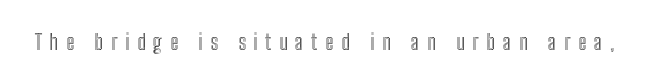
Q: Is the text italic (slanted)? A: No, it is upright.
Q: Is the text underlined? A: No.
Q: Is the spacing between letters normal or unusually wide? A: Unusually wide.
